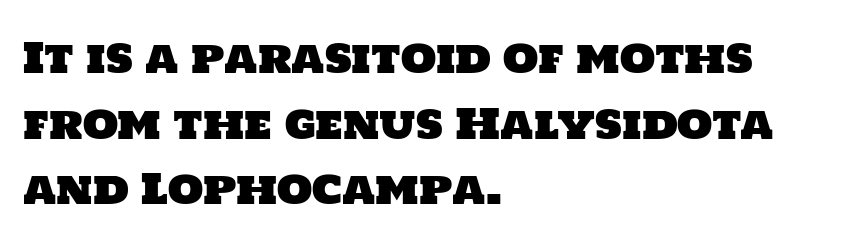
Q: Is the typeface a serif or a sans-serif typeface? A: Sans-serif.
Q: Is the text underlined? A: No.
Q: How is the paragraph aligned? A: Left-aligned.
Q: Is the spacing between letters normal or unusually wide? A: Normal.
Q: Is the spacing between lines tight, normal or loose? A: Normal.
Q: Width (condensed, normal, or wide)? A: Normal.
Q: Stroke contrast? A: Low.
Q: x-height? A: Large.
Q: Monospaced? A: No.
